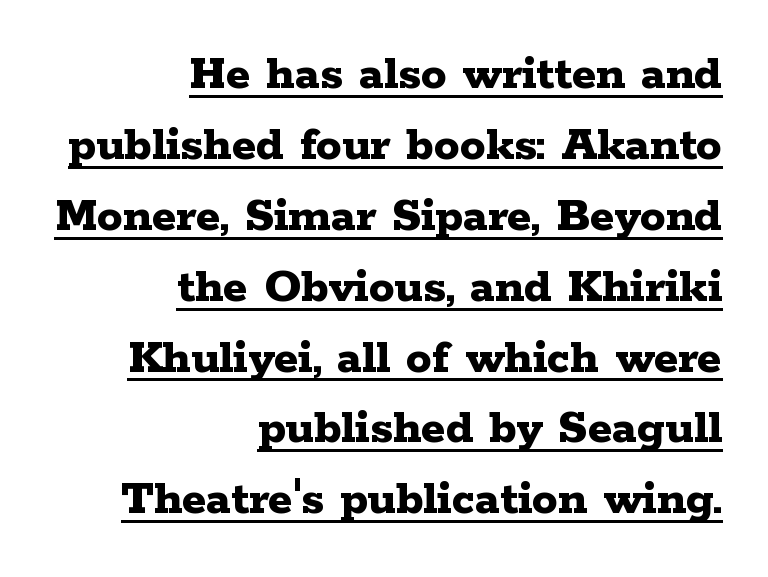
The typesetter chose a ragged-left arrangement here. Words appear dense and cohesive because spacing is normal. The specimen reads as upright at a glance. These characters rest on top of a visible drawn line.
